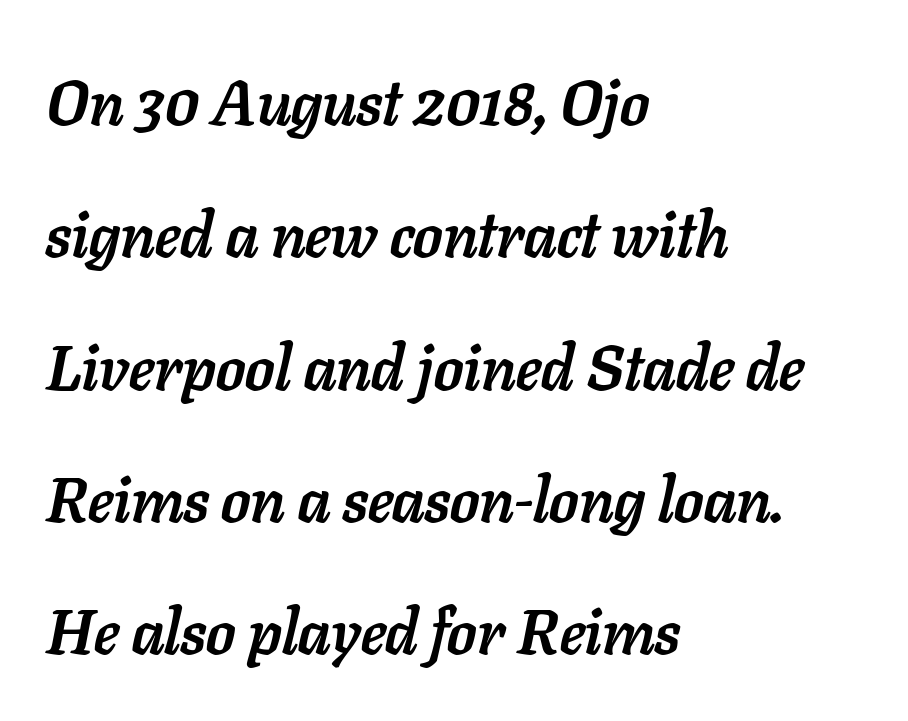
The rendering keeps characters at their native spacing. A typesetter would call this proportional, since set widths differ per character. Notice how the stems are inclined rather than vertical — that's the hallmark of italics. In CSS terms this would be text-align: left. Descenders are the only things crossing below the line. These lines stand farther apart than default settings would place them.
